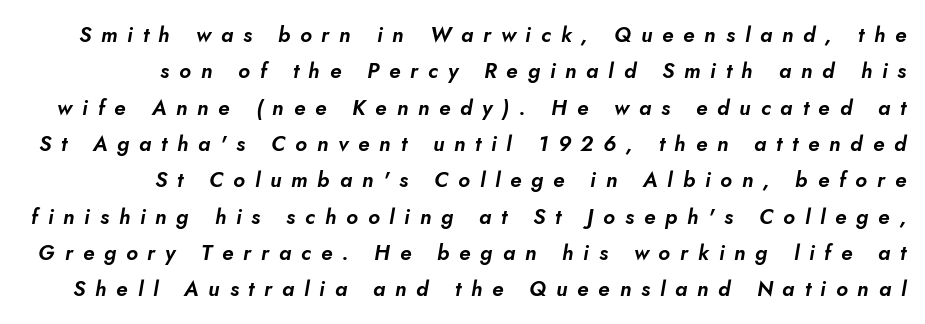
The image shows 21 px text type, italic (leaning right); set right-aligned, line spacing 1.73x, unusually wide letter spacing (+0.47 em), not underlined.
